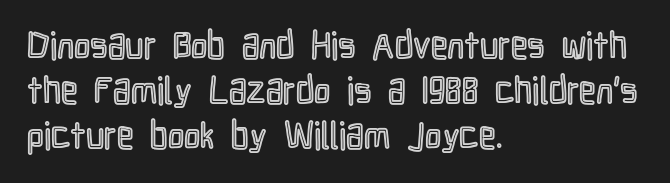
A typesetter would call this proportional, since set widths differ per character. Layout note: lines flush left. The letterforms sit shoulder to shoulder at normal distance. The font's upright variant was chosen for this text. Beneath every word, the page is bare.
